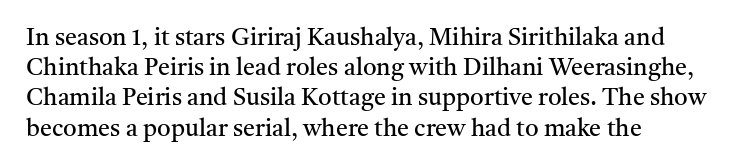
Q: Is the text bold? A: No.
Q: Is the text italic (slanted)? A: No, it is upright.
Q: Is the text underlined? A: No.
Q: How is the paragraph aligned? A: Left-aligned.
Q: Is the spacing between letters normal or unusually wide? A: Normal.
Q: Is the spacing between lines tight, normal or loose? A: Normal.
